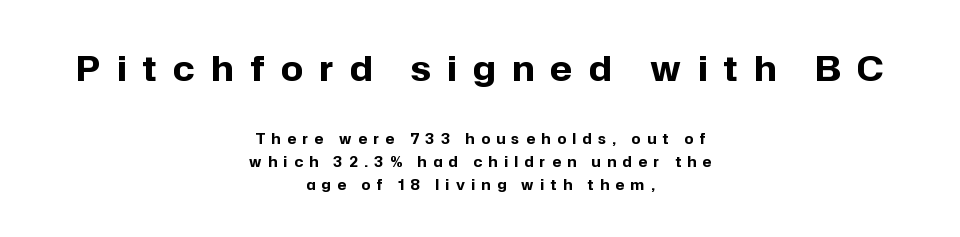
{"serif": "no", "italic": "no", "bold": "yes", "weight": "bold", "width": "normal", "stroke_contrast": "low", "x_height": "medium", "monospaced": "no", "underline": "no", "align": "center", "line_spacing": "normal", "line_spacing_ratio": 1.65, "letter_spacing": "wide", "letter_spacing_em": 0.47, "larger_block": "first", "size_ratio": 2.5, "glyph_px": 35}
